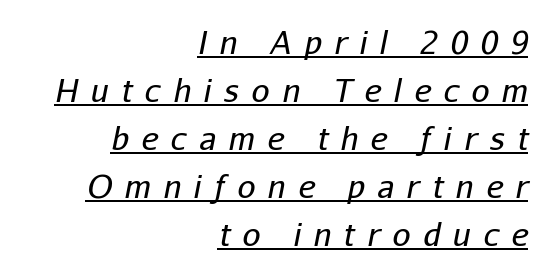
Q: Is the text bold? A: No.
Q: Is the text italic (slanted)? A: Yes, it leans right by about 11 degrees.
Q: Is the text underlined? A: Yes.
Q: How is the paragraph aligned? A: Right-aligned.
Q: Is the spacing between letters normal or unusually wide? A: Unusually wide.
Q: Is the spacing between lines tight, normal or loose? A: Normal.
Q: Width (condensed, normal, or wide)? A: Normal.
Q: Stroke contrast? A: Low.
Q: x-height? A: Medium.
Q: Monospaced? A: No.
